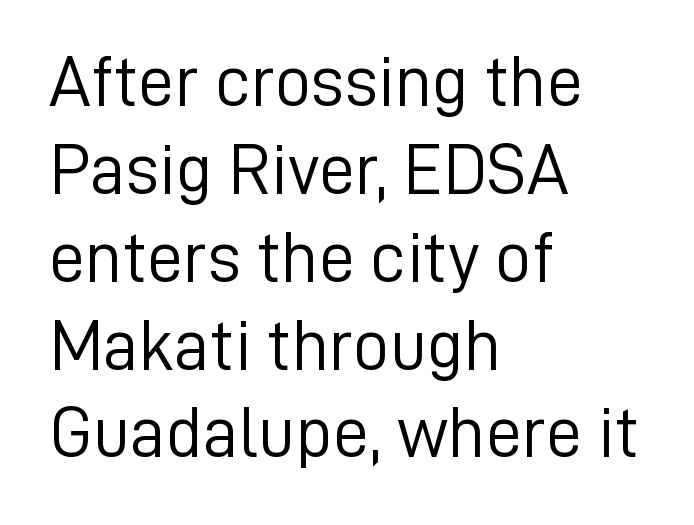
Q: Is the text bold? A: No.
Q: Is the text italic (slanted)? A: No, it is upright.
Q: Is the typeface a serif or a sans-serif typeface? A: Sans-serif.
Q: Is the text underlined? A: No.
Q: How is the paragraph aligned? A: Left-aligned.
Q: Is the spacing between letters normal or unusually wide? A: Normal.
Q: Width (condensed, normal, or wide)? A: Normal.
Q: Stroke contrast? A: Low.
Q: x-height? A: Medium.
Q: Monospaced? A: No.
